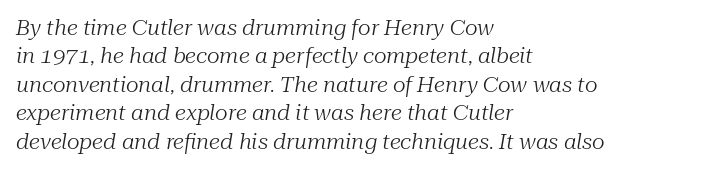
{"italic": "yes", "lean": "right", "slant_degrees": 10, "bold": "no", "underline": "no", "align": "left", "line_spacing": "normal", "line_spacing_ratio": 1.42, "letter_spacing": "normal", "letter_spacing_em": 0.0, "glyph_px": 20}
